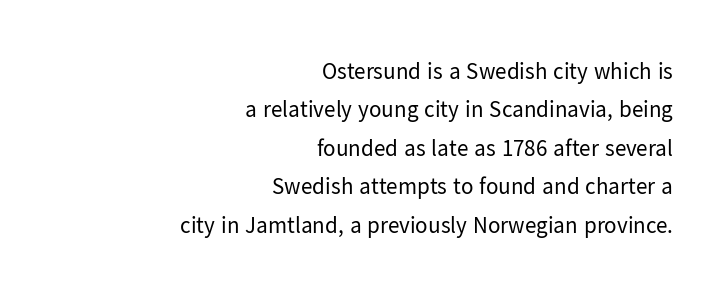
The lines sit at an ordinary, default distance from one another. A light-to-regular cut is what we see here. The specimen omits any rule beneath the text block's lines. Tall strokes in this sample are plumb rather than angled.
